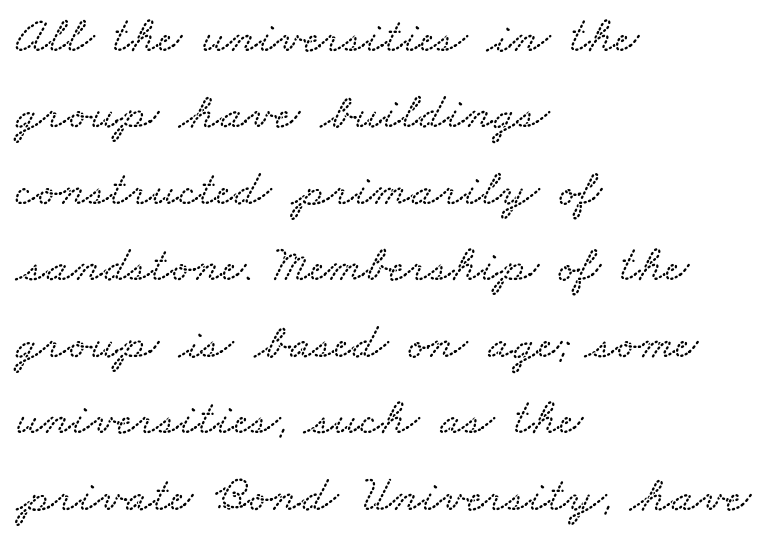
{"width": "wide", "stroke_contrast": "low", "x_height": "small", "monospaced": "no", "underline": "no", "align": "left", "line_spacing": "normal", "line_spacing_ratio": 1.5, "letter_spacing": "normal", "letter_spacing_em": 0.0, "glyph_px": 51}
